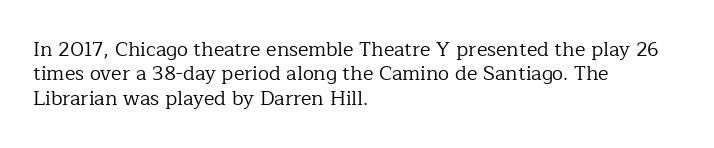
{"italic": "no", "bold": "no", "underline": "no", "align": "left", "line_spacing_ratio": 1.22, "letter_spacing": "normal", "letter_spacing_em": 0.0, "glyph_px": 20}
